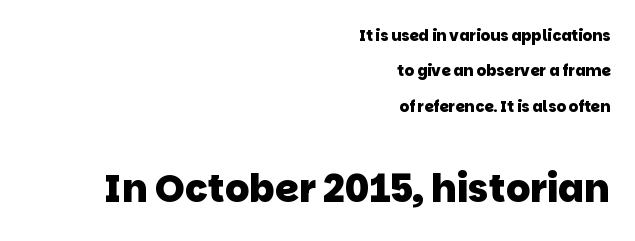
Q: Is the text bold? A: Yes.
Q: Is the typeface a serif or a sans-serif typeface? A: Sans-serif.
Q: Is the text underlined? A: No.
Q: How is the paragraph aligned? A: Right-aligned.
Q: Is the spacing between letters normal or unusually wide? A: Normal.
Q: Is the spacing between lines tight, normal or loose? A: Loose.
Q: Which block of text is set in a larger size, the first (top) or the second (bottom)? A: The second (bottom) one.
Q: Width (condensed, normal, or wide)? A: Normal.
Q: Stroke contrast? A: Low.
Q: x-height? A: Large.
Q: Monospaced? A: No.
